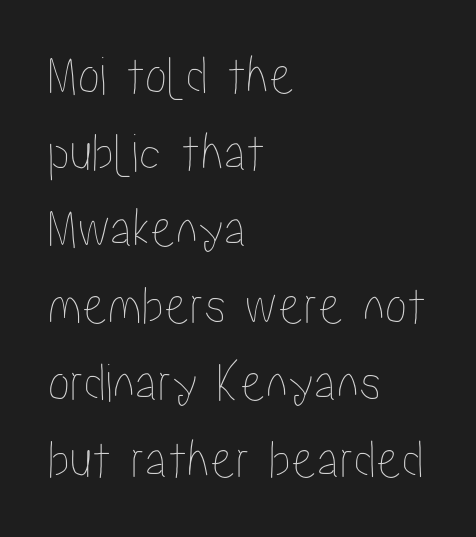
{"italic": "no", "width": "condensed", "stroke_contrast": "low", "x_height": "medium", "monospaced": "no", "underline": "no", "align": "left", "line_spacing": "normal", "line_spacing_ratio": 1.37, "letter_spacing": "normal", "letter_spacing_em": 0.0, "glyph_px": 56}
